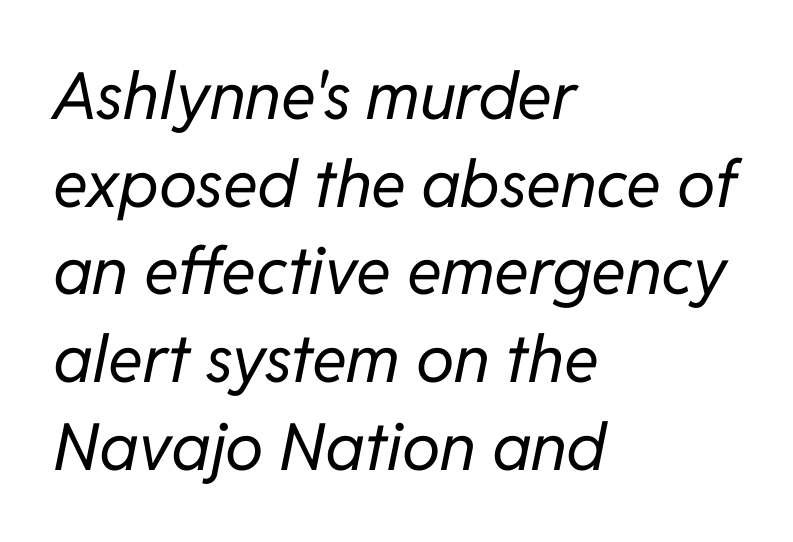
Q: Is the text bold? A: No.
Q: Is the text italic (slanted)? A: Yes, it leans right by about 11 degrees.
Q: Is the text underlined? A: No.
Q: How is the paragraph aligned? A: Left-aligned.
Q: Is the spacing between letters normal or unusually wide? A: Normal.
Q: Is the spacing between lines tight, normal or loose? A: Normal.
Q: Width (condensed, normal, or wide)? A: Normal.
Q: Stroke contrast? A: Low.
Q: x-height? A: Medium.
Q: Monospaced? A: No.
